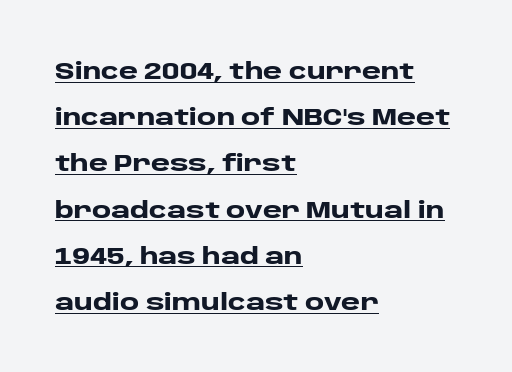
Q: Is the text bold? A: Yes.
Q: Is the text italic (slanted)? A: No, it is upright.
Q: Is the text underlined? A: Yes.
Q: How is the paragraph aligned? A: Left-aligned.
Q: Is the spacing between letters normal or unusually wide? A: Normal.
Q: Is the spacing between lines tight, normal or loose? A: Loose.
